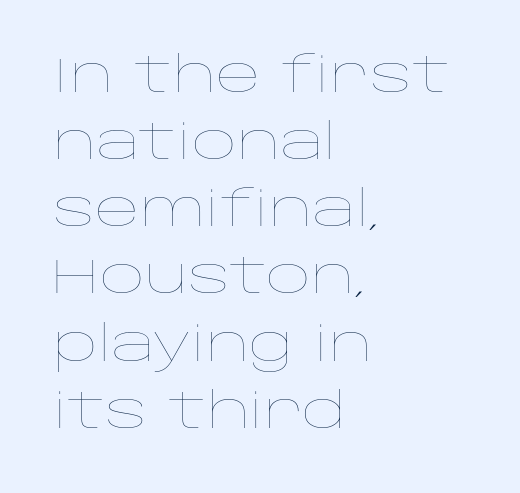
{"italic": "no", "bold": "no", "weight": "thin", "width": "wide", "stroke_contrast": "low", "x_height": "large", "monospaced": "no", "underline": "no", "align": "left", "line_spacing": "normal", "line_spacing_ratio": 1.37, "letter_spacing": "normal", "letter_spacing_em": 0.0, "glyph_px": 49}
